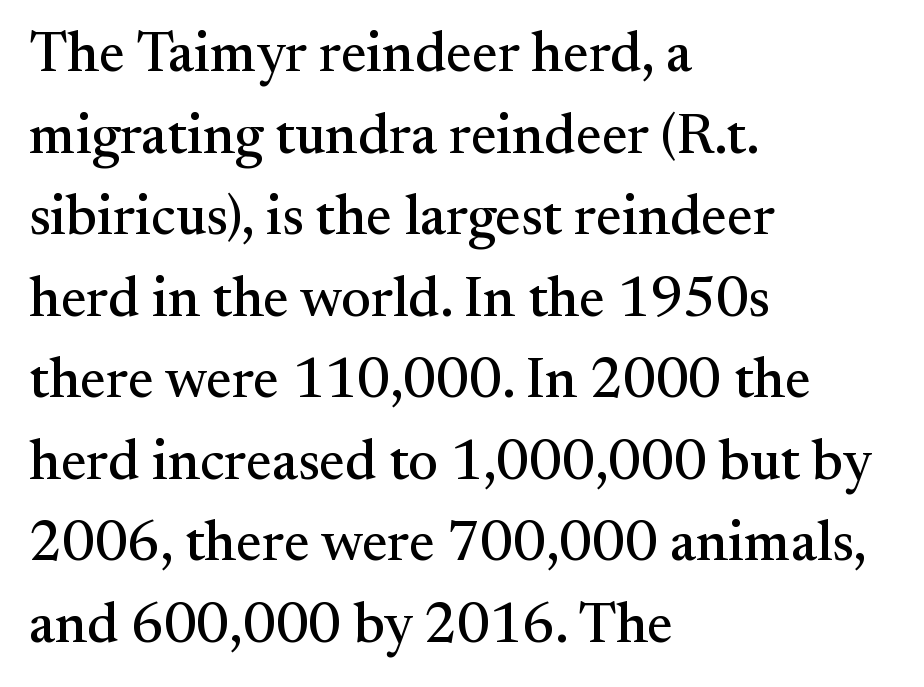
The image shows 57 px serif type, upright; set left-aligned, normal line spacing (1.43x), normal letter spacing, not underlined; medium stroke contrast and a small x-height.
